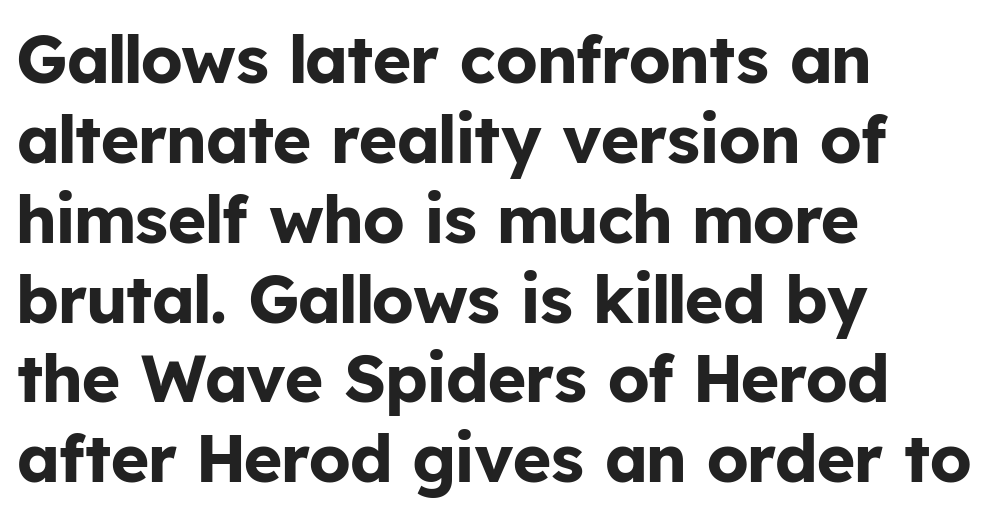
Q: Is the text bold? A: Yes.
Q: Is the text italic (slanted)? A: No, it is upright.
Q: Is the typeface a serif or a sans-serif typeface? A: Sans-serif.
Q: Is the text underlined? A: No.
Q: How is the paragraph aligned? A: Left-aligned.
Q: Is the spacing between letters normal or unusually wide? A: Normal.
Q: Width (condensed, normal, or wide)? A: Normal.
Q: Stroke contrast? A: Low.
Q: x-height? A: Medium.
Q: Monospaced? A: No.
